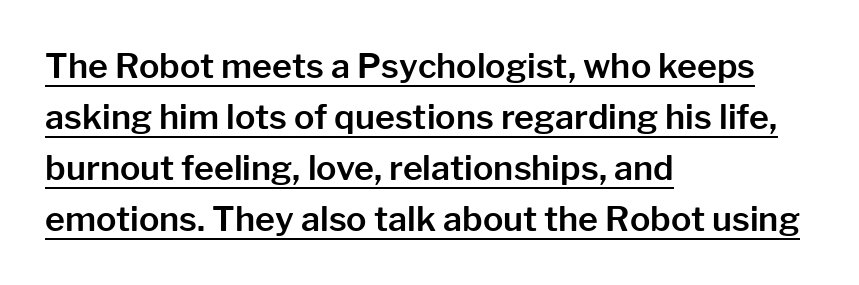
The image shows 34 px sans-serif type, upright; set left-aligned, normal line spacing (1.5x), normal letter spacing, underlined; low stroke contrast and a medium x-height.
